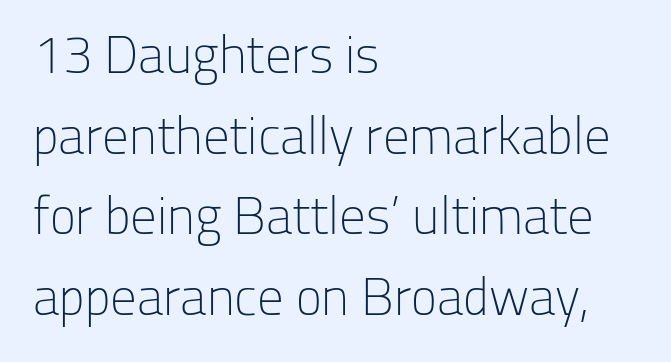
Q: Is the text bold? A: No.
Q: Is the text italic (slanted)? A: No, it is upright.
Q: Is the typeface a serif or a sans-serif typeface? A: Sans-serif.
Q: Is the text underlined? A: No.
Q: How is the paragraph aligned? A: Left-aligned.
Q: Is the spacing between letters normal or unusually wide? A: Normal.
Q: Is the spacing between lines tight, normal or loose? A: Normal.
Q: Width (condensed, normal, or wide)? A: Normal.
Q: Stroke contrast? A: Low.
Q: x-height? A: Medium.
Q: Monospaced? A: No.
